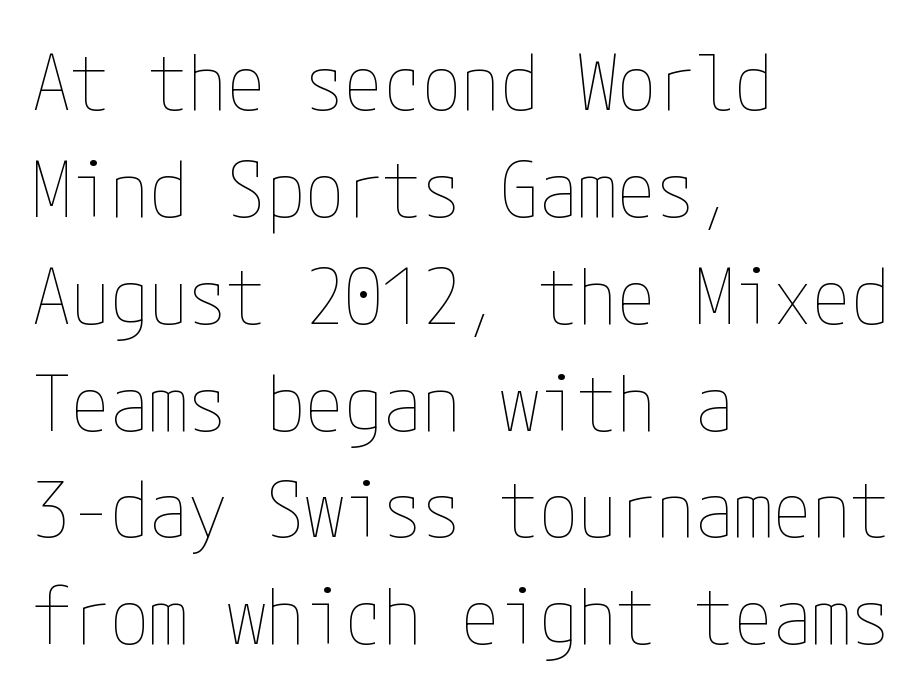
{"italic": "no", "bold": "no", "weight": "thin", "width": "condensed", "stroke_contrast": "low", "x_height": "medium", "underline": "no", "align": "left", "line_spacing": "normal", "line_spacing_ratio": 1.37, "letter_spacing": "normal", "letter_spacing_em": 0.0, "glyph_px": 78}
